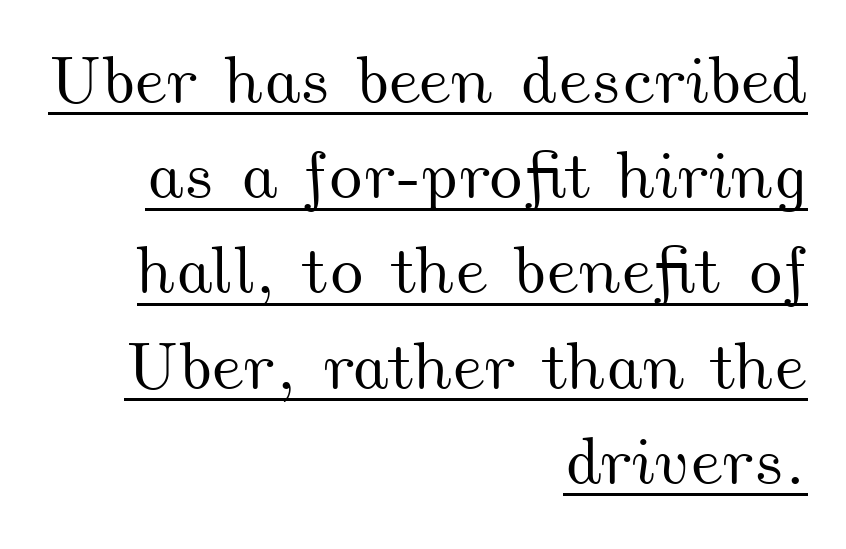
{"width": "wide", "stroke_contrast": "medium", "x_height": "small", "monospaced": "no", "underline": "yes", "align": "right", "line_spacing": "normal", "line_spacing_ratio": 1.4, "letter_spacing": "normal", "letter_spacing_em": 0.0, "glyph_px": 68}
